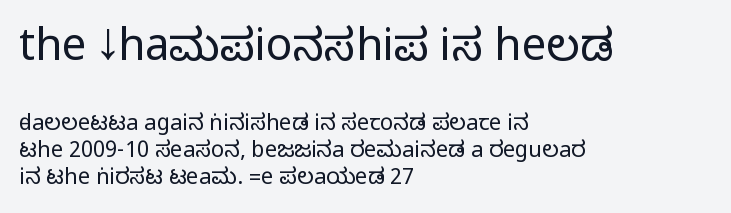
The image shows 44 px condensed sans-serif type, upright; set left-aligned, line spacing 1.24x, normal letter spacing, not underlined; the first (top) block is 2.0x larger; medium stroke contrast.
